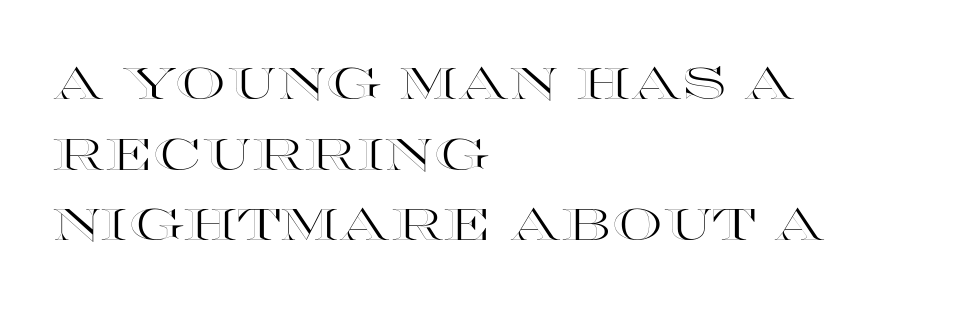
{"italic": "no", "width": "wide", "x_height": "large", "monospaced": "no", "underline": "no", "align": "left", "line_spacing": "normal", "line_spacing_ratio": 1.57, "letter_spacing": "normal", "letter_spacing_em": 0.0, "glyph_px": 45}
